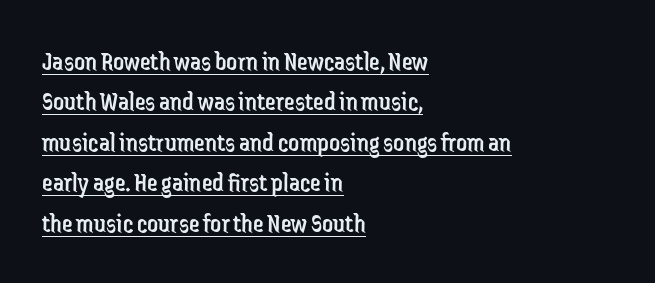
{"italic": "no", "bold": "no", "underline": "yes", "align": "left", "line_spacing": "normal", "line_spacing_ratio": 1.5, "letter_spacing": "normal", "letter_spacing_em": 0.0, "glyph_px": 27}
